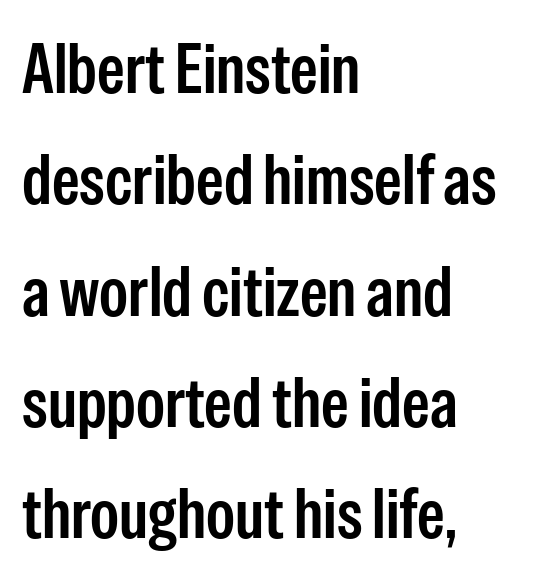
Each letter's strokes conclude bluntly, with no projecting serifs. One-word summary of the alignment: left. Spacing verdict: proportional, widths tailored to each character. Strokes here are thickened, but only to semibold level. The axis of the letterforms is exactly vertical. Short note: letters normally spaced.
